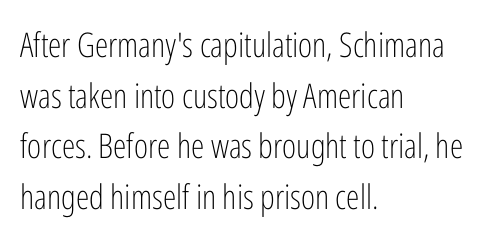
The image shows 34 px light, condensed sans-serif type, upright; set left-aligned, normal line spacing (1.49x), normal letter spacing, not underlined; low stroke contrast and a medium x-height.
